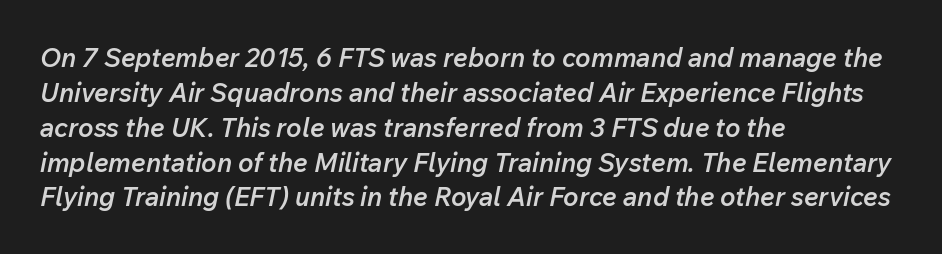
The image shows 26 px text type, italic (leaning right); set left-aligned, normal line spacing (1.34x), normal letter spacing, not underlined.
